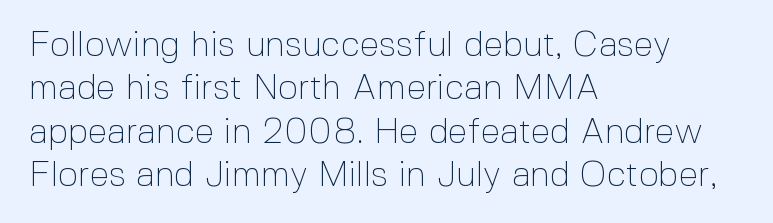
The type is set solid horizontally, with unmodified tracking. A quiet, ordinary-to-light weight characterises the typeface. Is there any slant? The stems are plumb. Note the varied advance widths — an 'i' is clearly narrower than an 'm'. Is the block centered? No — it sits flush against the left margin.
